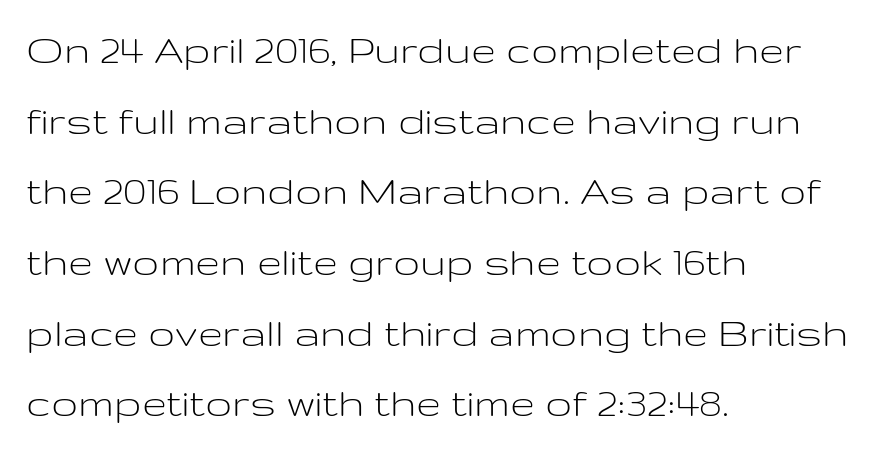
{"serif": "no", "italic": "no", "bold": "no", "weight": "light", "width": "wide", "stroke_contrast": "low", "x_height": "medium", "monospaced": "no", "underline": "no", "align": "left", "line_spacing": "normal", "line_spacing_ratio": 1.57, "letter_spacing": "normal", "letter_spacing_em": 0.0, "glyph_px": 45}
